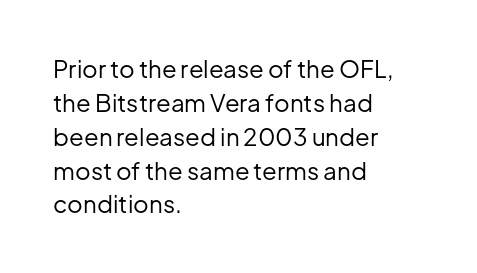
The image shows 24 px text type, upright; set left-aligned, normal line spacing (1.41x), normal letter spacing, not underlined.
